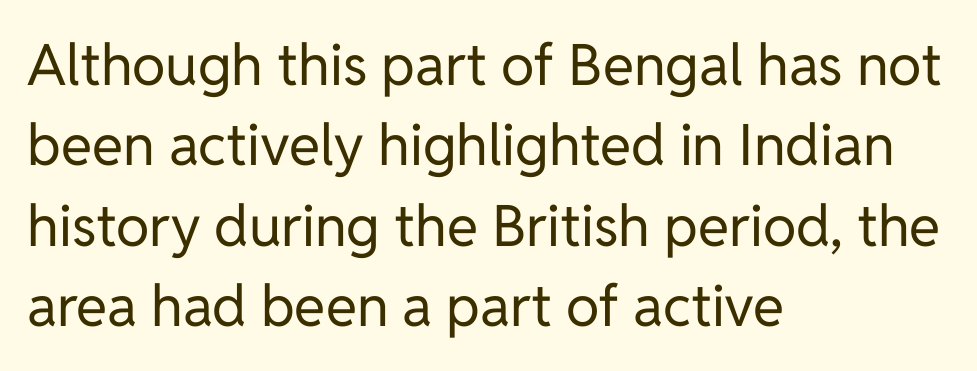
Q: Is the text bold? A: No.
Q: Is the text italic (slanted)? A: No, it is upright.
Q: Is the typeface a serif or a sans-serif typeface? A: Sans-serif.
Q: Is the text underlined? A: No.
Q: How is the paragraph aligned? A: Left-aligned.
Q: Is the spacing between letters normal or unusually wide? A: Normal.
Q: Is the spacing between lines tight, normal or loose? A: Normal.
Q: Width (condensed, normal, or wide)? A: Normal.
Q: Stroke contrast? A: Low.
Q: x-height? A: Medium.
Q: Monospaced? A: No.
